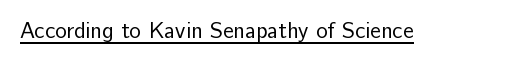
The image shows 22 px text type, upright; set normal letter spacing, underlined.
